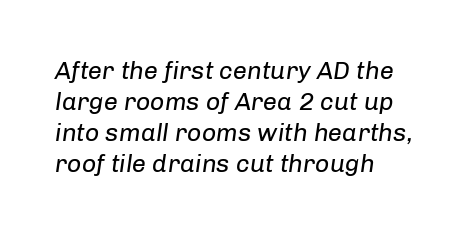
Q: Is the text bold? A: No.
Q: Is the text italic (slanted)? A: Yes, it leans right by about 8 degrees.
Q: Is the text underlined? A: No.
Q: How is the paragraph aligned? A: Left-aligned.
Q: Is the spacing between letters normal or unusually wide? A: Normal.
